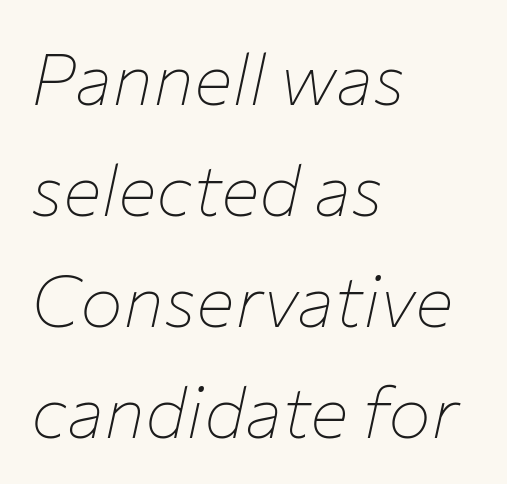
The typesetting does not lean heavy: it is not bold. Reading down the column, the eye jumps a familiar distance to each next line. This rendering features lettering with no underline. The passage is arranged the way most books set body copy — flush left.
